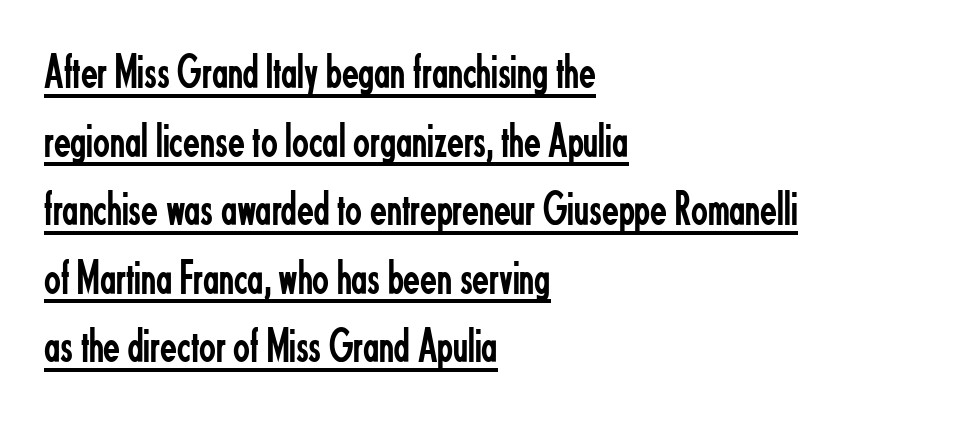
{"serif": "no", "italic": "no", "bold": "no", "weight": "regular", "width": "condensed", "stroke_contrast": "low", "x_height": "small", "monospaced": "no", "underline": "yes", "align": "left", "line_spacing": "normal", "line_spacing_ratio": 1.4, "letter_spacing": "normal", "letter_spacing_em": 0.0, "glyph_px": 49}
